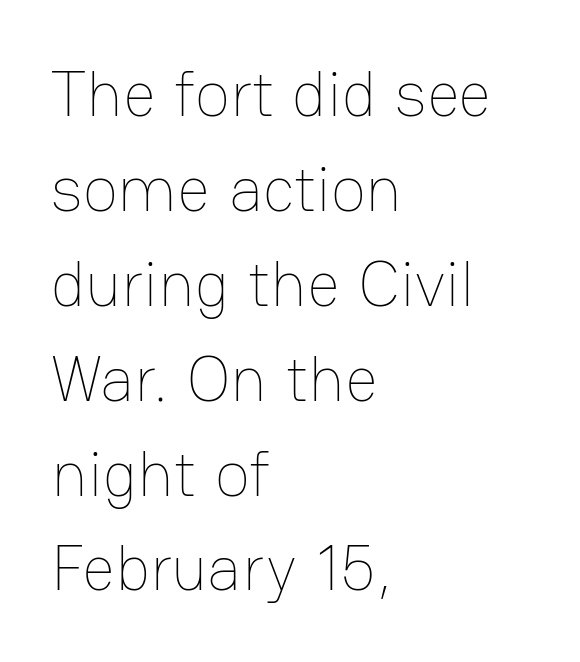
The image shows 65 px thin type, upright; set left-aligned, normal line spacing (1.46x), normal letter spacing, not underlined; low stroke contrast and a medium x-height.
